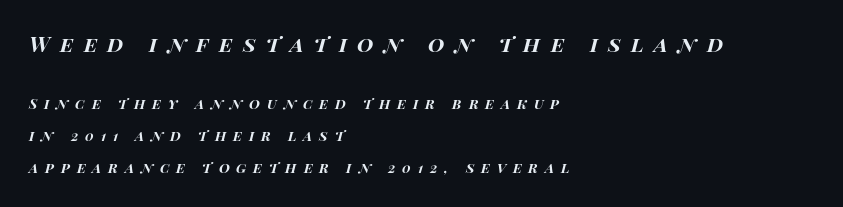
Top chunk: large. Bottom chunk: small. If you drew a line through each stem, it would be angled. A full-strength bold gives these letters their thick strokes. Inter-character spacing is expanded well beyond the font's built-in metrics.
